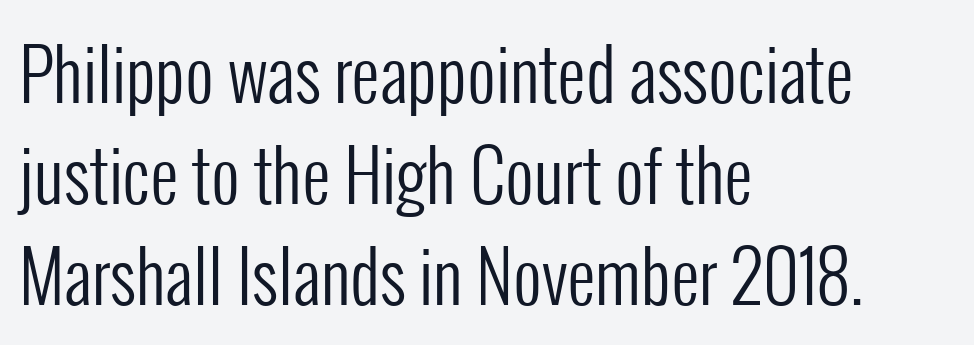
{"serif": "no", "italic": "no", "bold": "no", "weight": "regular", "width": "condensed", "stroke_contrast": "low", "x_height": "medium", "monospaced": "no", "underline": "no", "align": "left", "line_spacing": "normal", "line_spacing_ratio": 1.44, "letter_spacing": "normal", "letter_spacing_em": 0.0, "glyph_px": 70}
